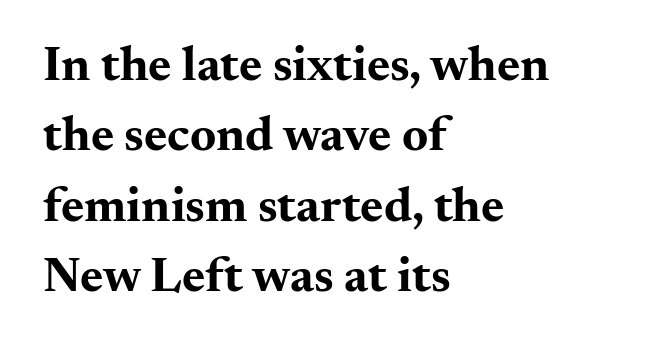
{"serif": "yes", "italic": "no", "bold": "yes", "weight": "bold", "width": "wide", "stroke_contrast": "medium", "x_height": "small", "monospaced": "no", "underline": "no", "align": "left", "line_spacing": "normal", "line_spacing_ratio": 1.41, "letter_spacing": "normal", "letter_spacing_em": 0.0, "glyph_px": 50}
